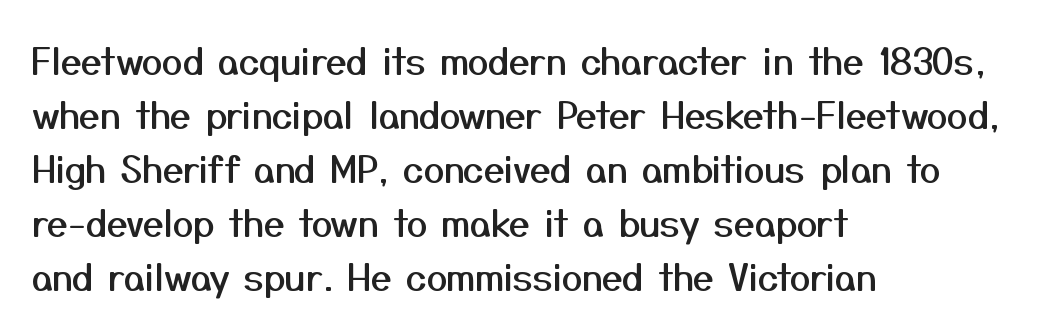
{"serif": "no", "italic": "no", "width": "normal", "stroke_contrast": "medium", "x_height": "medium", "monospaced": "no", "underline": "no", "align": "left", "line_spacing": "normal", "line_spacing_ratio": 1.46, "letter_spacing": "normal", "letter_spacing_em": 0.0, "glyph_px": 37}
